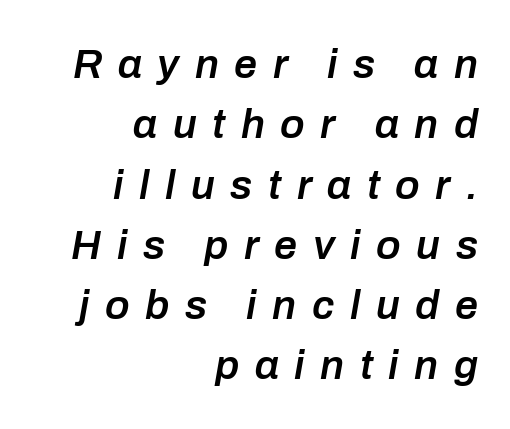
Clear beneath every line of the passage. Caption: multi-line text, flush right, ragged left. There is plenty of visible air inserted between adjacent glyphs. Do the characters align in a grid? No, the font is proportional.
